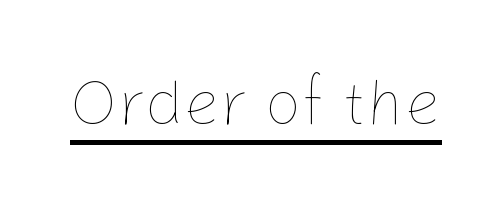
Q: Is the text bold? A: No.
Q: Is the text italic (slanted)? A: No, it is upright.
Q: Is the text underlined? A: Yes.
Q: Is the spacing between letters normal or unusually wide? A: Normal.
Q: Width (condensed, normal, or wide)? A: Normal.
Q: Stroke contrast? A: Low.
Q: x-height? A: Medium.
Q: Monospaced? A: No.
